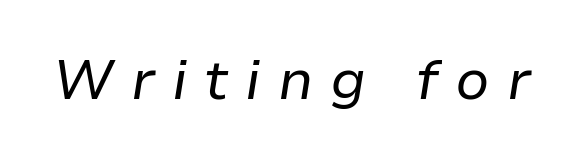
The image shows 56 px regular-weight type, italic (leaning right); set unusually wide letter spacing (+0.3 em), not underlined; low stroke contrast and a medium x-height.
